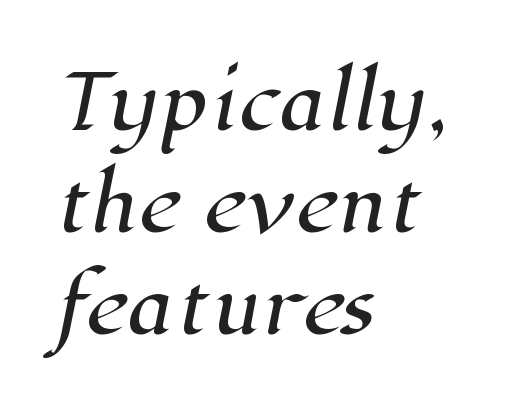
The image shows 74 px serif type; set left-aligned, normal line spacing (1.38x), normal letter spacing, not underlined; high stroke contrast and a medium x-height.
